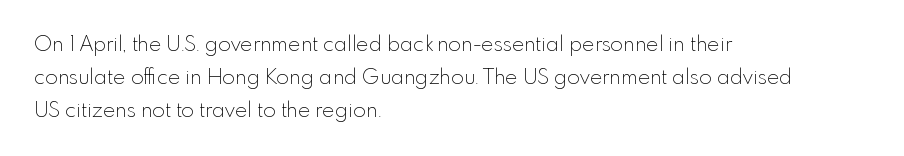
The image shows 21 px text type, upright; set left-aligned, normal line spacing (1.56x), normal letter spacing, not underlined.
